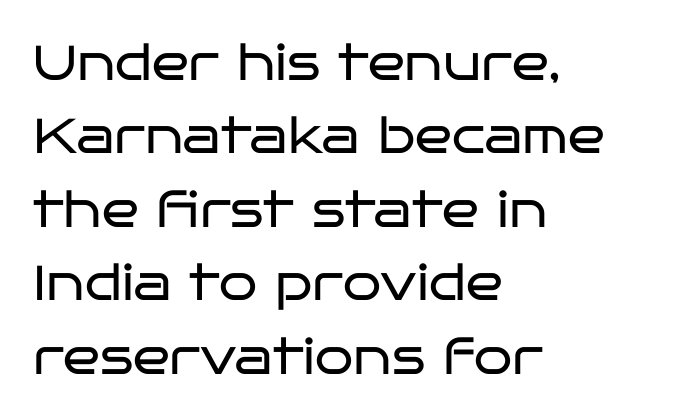
{"serif": "no", "italic": "no", "bold": "no", "weight": "regular", "width": "wide", "stroke_contrast": "low", "x_height": "large", "monospaced": "no", "underline": "no", "align": "left", "line_spacing": "normal", "line_spacing_ratio": 1.5, "letter_spacing": "normal", "letter_spacing_em": 0.0, "glyph_px": 49}
